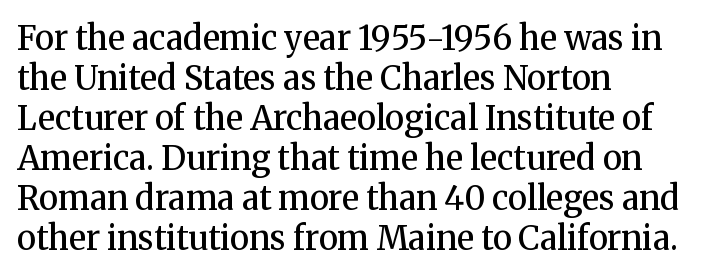
{"serif": "yes", "italic": "no", "bold": "semi", "weight": "semibold", "width": "normal", "stroke_contrast": "medium", "x_height": "medium", "monospaced": "no", "underline": "no", "align": "left", "line_spacing_ratio": 1.21, "letter_spacing": "normal", "letter_spacing_em": 0.0, "glyph_px": 33}
